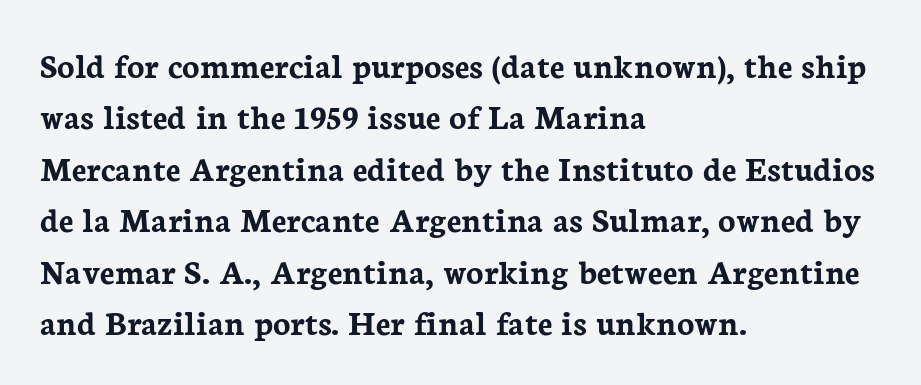
{"serif": "yes", "italic": "no", "bold": "yes", "weight": "semibold", "width": "normal", "stroke_contrast": "low", "x_height": "medium", "monospaced": "no", "underline": "no", "align": "left", "line_spacing": "normal", "line_spacing_ratio": 1.43, "letter_spacing": "normal", "letter_spacing_em": 0.0, "glyph_px": 36}
